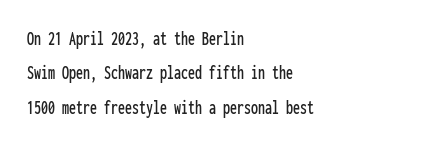
{"italic": "no", "underline": "no", "align": "left", "line_spacing_ratio": 1.72, "letter_spacing": "normal", "letter_spacing_em": 0.0, "glyph_px": 20}
